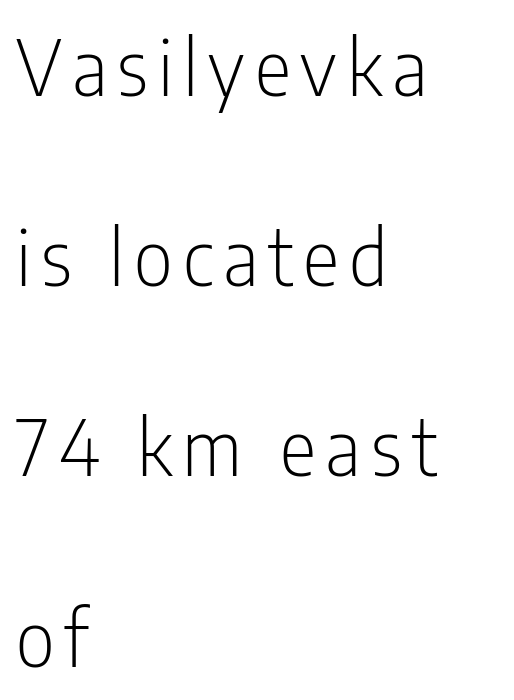
The image shows 77 px light, condensed sans-serif type, upright; set left-aligned, loose line spacing (2.47x), not underlined; low stroke contrast and a medium x-height.
